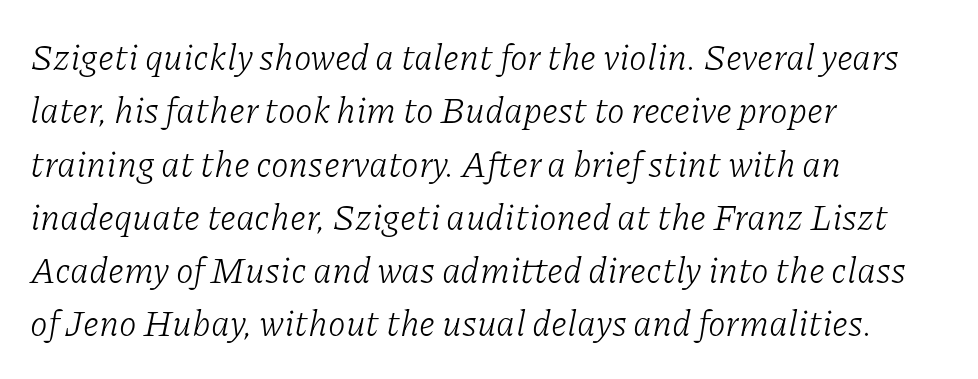
The image shows 36 px light serif type, italic (leaning right); set left-aligned, normal line spacing (1.48x), normal letter spacing, not underlined; low stroke contrast and a medium x-height.
